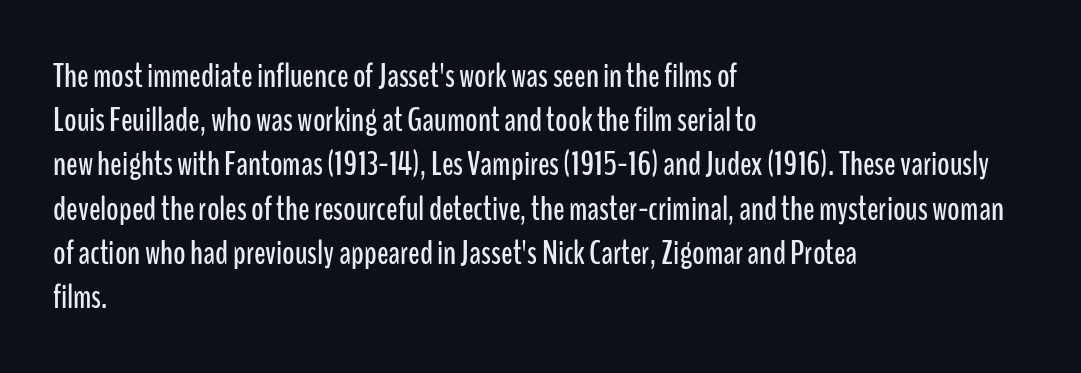
{"serif": "no", "italic": "no", "width": "condensed", "stroke_contrast": "low", "x_height": "medium", "monospaced": "no", "underline": "no", "align": "left", "line_spacing": "normal", "line_spacing_ratio": 1.3, "letter_spacing": "normal", "letter_spacing_em": 0.0, "glyph_px": 34}
